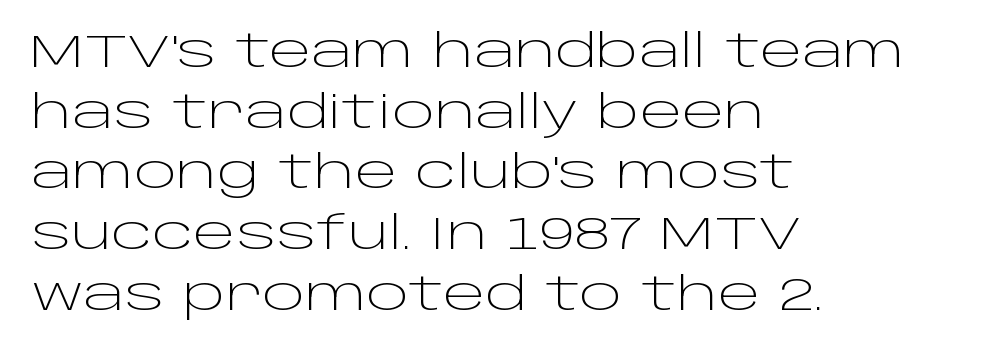
The image shows 45 px light, wide sans-serif type, upright; set left-aligned, normal line spacing (1.35x), normal letter spacing, not underlined; low stroke contrast and a large x-height.
